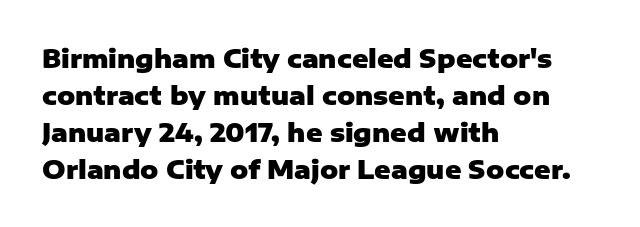
The image shows 25 px bold type, upright; set left-aligned, normal line spacing (1.48x), normal letter spacing, not underlined.
